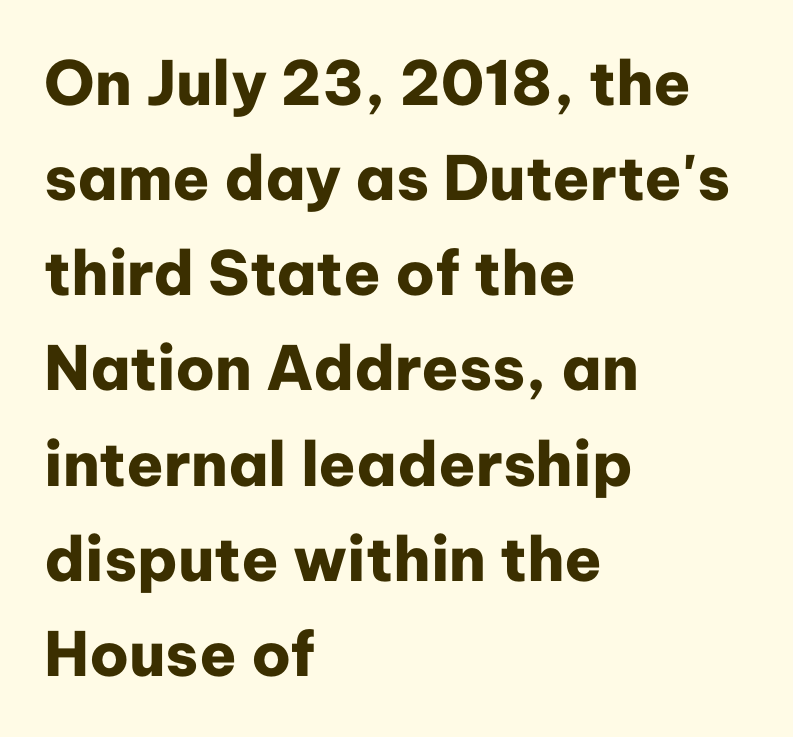
Q: Is the text bold? A: Yes.
Q: Is the text italic (slanted)? A: No, it is upright.
Q: Is the typeface a serif or a sans-serif typeface? A: Sans-serif.
Q: Is the text underlined? A: No.
Q: How is the paragraph aligned? A: Left-aligned.
Q: Is the spacing between letters normal or unusually wide? A: Normal.
Q: Is the spacing between lines tight, normal or loose? A: Normal.
Q: Width (condensed, normal, or wide)? A: Normal.
Q: Stroke contrast? A: Low.
Q: x-height? A: Medium.
Q: Monospaced? A: No.
